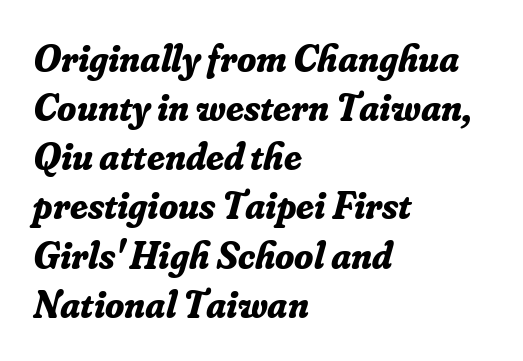
Q: Is the text bold? A: Yes.
Q: Is the text italic (slanted)? A: Yes, it leans right by about 16 degrees.
Q: Is the typeface a serif or a sans-serif typeface? A: Serif.
Q: Is the text underlined? A: No.
Q: How is the paragraph aligned? A: Left-aligned.
Q: Is the spacing between letters normal or unusually wide? A: Normal.
Q: Is the spacing between lines tight, normal or loose? A: Normal.
Q: Width (condensed, normal, or wide)? A: Normal.
Q: Stroke contrast? A: Low.
Q: x-height? A: Small.
Q: Monospaced? A: No.
